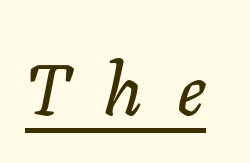
Q: Is the text italic (slanted)? A: Yes, it leans right by about 11 degrees.
Q: Is the text underlined? A: Yes.
Q: Is the spacing between letters normal or unusually wide? A: Unusually wide.
Q: Width (condensed, normal, or wide)? A: Normal.
Q: Stroke contrast? A: Low.
Q: x-height? A: Medium.
Q: Monospaced? A: No.
